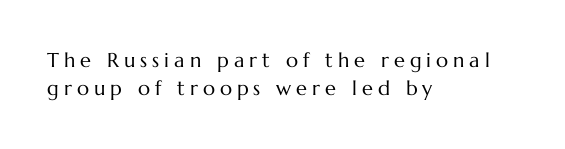
Q: Is the text bold? A: No.
Q: Is the text italic (slanted)? A: No, it is upright.
Q: Is the text underlined? A: No.
Q: How is the paragraph aligned? A: Left-aligned.
Q: Is the spacing between letters normal or unusually wide? A: Unusually wide.
Q: Is the spacing between lines tight, normal or loose? A: Normal.
